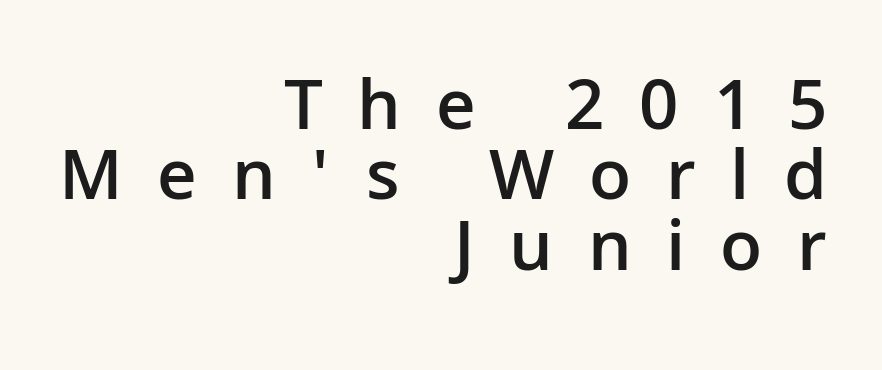
Q: Is the text bold? A: Semi-bold.
Q: Is the text italic (slanted)? A: No, it is upright.
Q: Is the typeface a serif or a sans-serif typeface? A: Sans-serif.
Q: Is the text underlined? A: No.
Q: How is the paragraph aligned? A: Right-aligned.
Q: Is the spacing between letters normal or unusually wide? A: Unusually wide.
Q: Is the spacing between lines tight, normal or loose? A: Tight.
Q: Width (condensed, normal, or wide)? A: Normal.
Q: Stroke contrast? A: Low.
Q: x-height? A: Medium.
Q: Monospaced? A: No.
